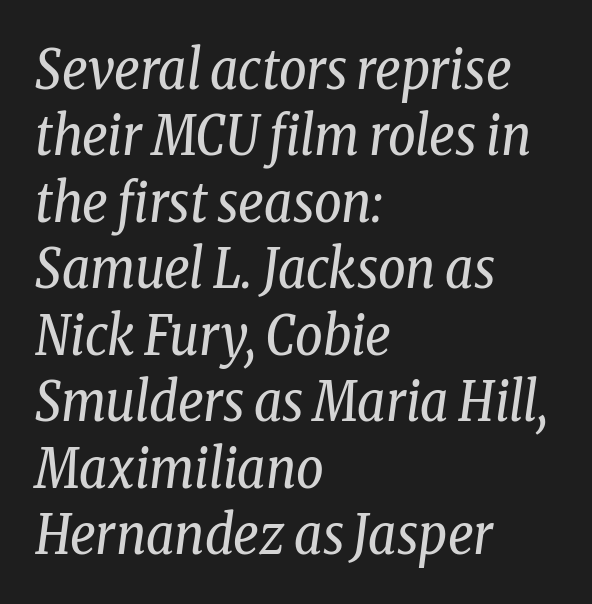
The image shows 54 px regular-weight, condensed serif type, italic (leaning right); set left-aligned, line spacing 1.23x, normal letter spacing, not underlined; low stroke contrast and a medium x-height.
